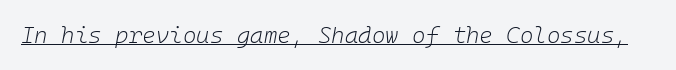
The image shows 23 px text type, italic (leaning right); set normal letter spacing, underlined.
